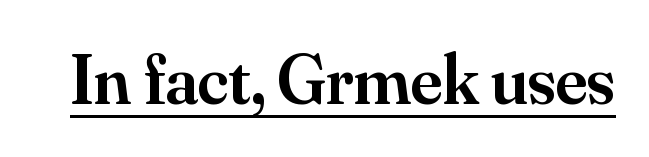
The image shows 71 px semibold serif type, upright; set normal letter spacing, underlined; medium stroke contrast and a small x-height.
